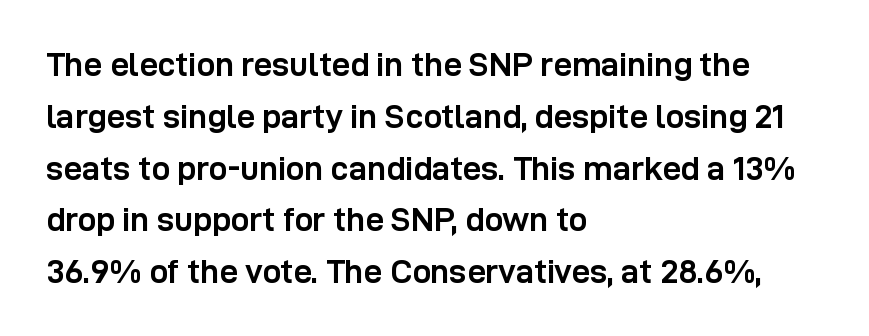
{"serif": "no", "italic": "no", "bold": "yes", "weight": "semibold", "width": "normal", "stroke_contrast": "low", "x_height": "medium", "monospaced": "no", "underline": "no", "align": "left", "line_spacing": "normal", "line_spacing_ratio": 1.57, "letter_spacing": "normal", "letter_spacing_em": 0.0, "glyph_px": 33}
